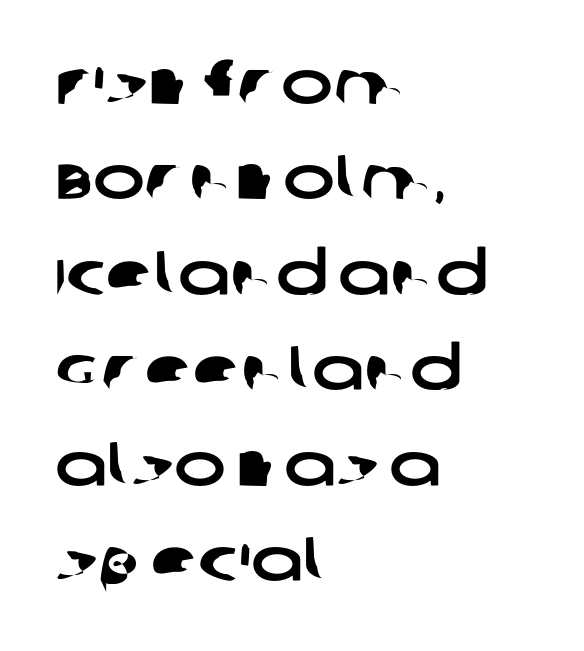
Q: Is the typeface a serif or a sans-serif typeface? A: Sans-serif.
Q: Is the text underlined? A: No.
Q: How is the paragraph aligned? A: Left-aligned.
Q: Is the spacing between letters normal or unusually wide? A: Normal.
Q: Is the spacing between lines tight, normal or loose? A: Normal.
Q: Width (condensed, normal, or wide)? A: Wide.
Q: Stroke contrast? A: Low.
Q: x-height? A: Large.
Q: Monospaced? A: No.
